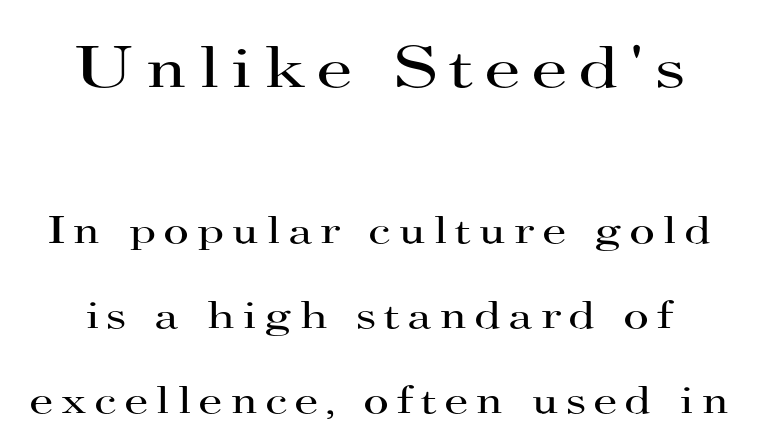
{"serif": "yes", "italic": "no", "bold": "no", "weight": "regular", "width": "wide", "stroke_contrast": "high", "x_height": "small", "monospaced": "no", "underline": "no", "line_spacing": "loose", "line_spacing_ratio": 2.13, "larger_block": "first", "size_ratio": 1.5, "glyph_px": 60}
